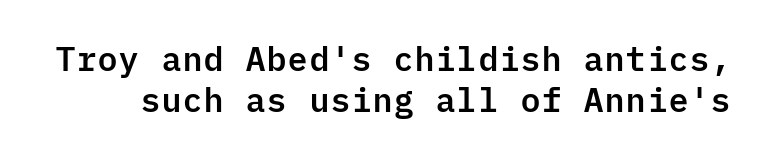
Q: Is the text italic (slanted)? A: No, it is upright.
Q: Is the typeface a serif or a sans-serif typeface? A: Sans-serif.
Q: Is the text underlined? A: No.
Q: Is the spacing between letters normal or unusually wide? A: Normal.
Q: Width (condensed, normal, or wide)? A: Normal.
Q: Stroke contrast? A: Low.
Q: x-height? A: Medium.
Q: Monospaced? A: Yes.
